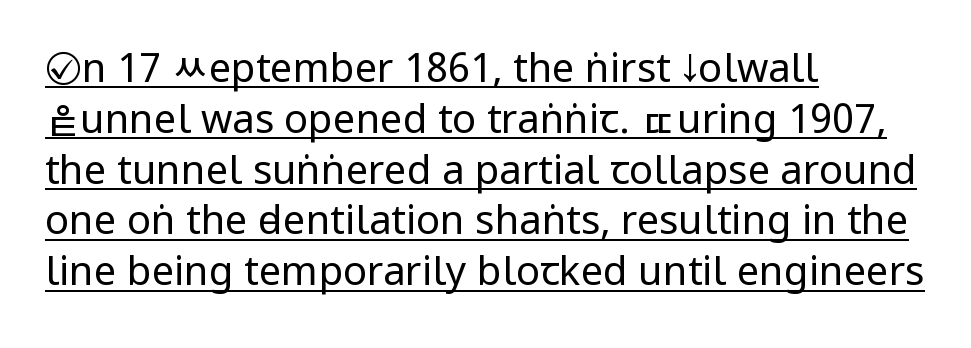
{"serif": "no", "italic": "no", "bold": "no", "weight": "regular", "width": "condensed", "stroke_contrast": "low", "underline": "yes", "align": "left", "line_spacing": "normal", "line_spacing_ratio": 1.27, "letter_spacing": "normal", "letter_spacing_em": 0.0, "glyph_px": 40}
